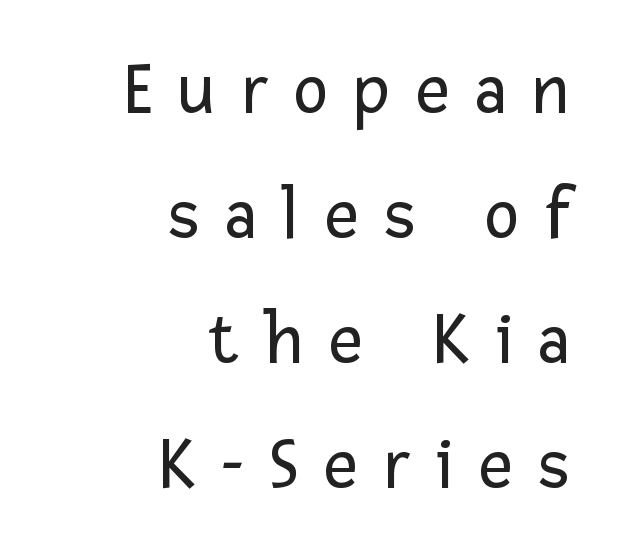
Q: Is the text bold? A: No.
Q: Is the text italic (slanted)? A: No, it is upright.
Q: Is the typeface a serif or a sans-serif typeface? A: Sans-serif.
Q: Is the text underlined? A: No.
Q: How is the paragraph aligned? A: Right-aligned.
Q: Is the spacing between letters normal or unusually wide? A: Unusually wide.
Q: Is the spacing between lines tight, normal or loose? A: Normal.
Q: Width (condensed, normal, or wide)? A: Normal.
Q: Stroke contrast? A: Low.
Q: x-height? A: Medium.
Q: Monospaced? A: No.
